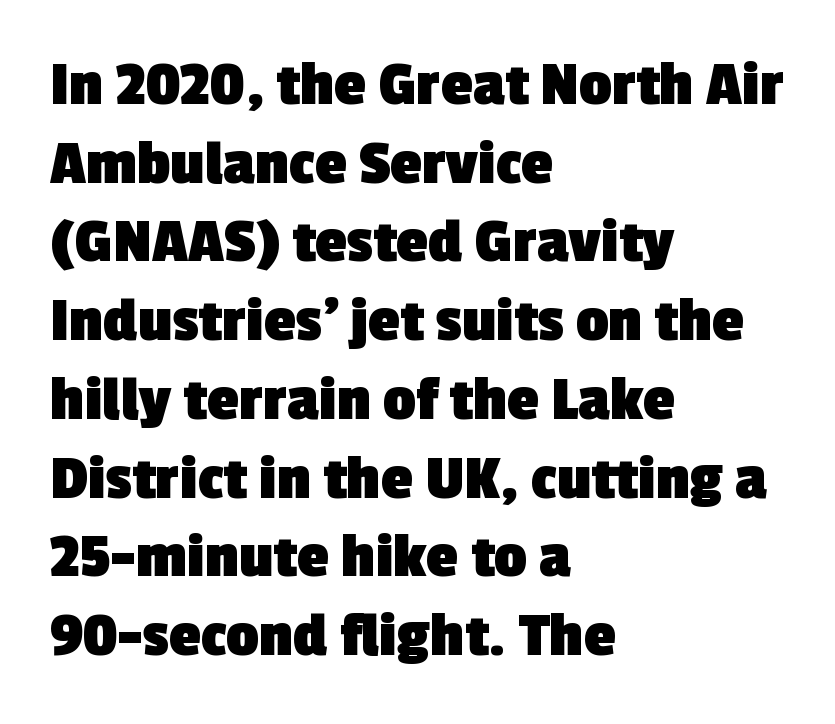
The image shows 64 px heavy sans-serif type; set left-aligned, line spacing 1.23x, normal letter spacing, not underlined; a medium x-height.
